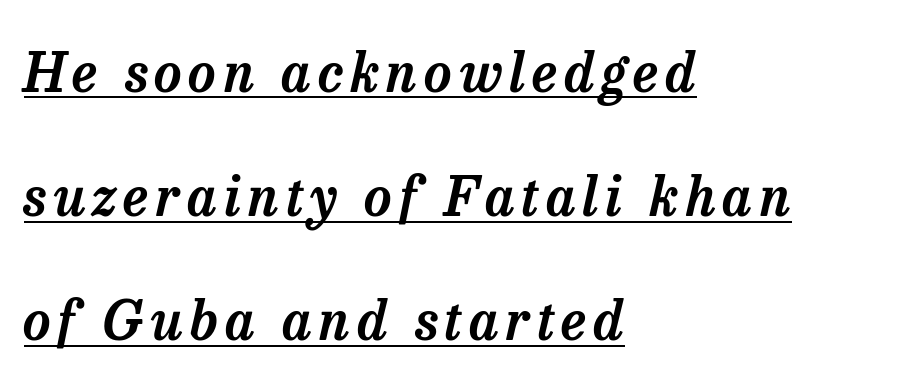
{"serif": "yes", "italic": "yes", "lean": "right", "slant_degrees": 13, "width": "normal", "stroke_contrast": "low", "x_height": "medium", "monospaced": "no", "underline": "yes", "align": "left", "line_spacing": "loose", "line_spacing_ratio": 2.3, "glyph_px": 54}
